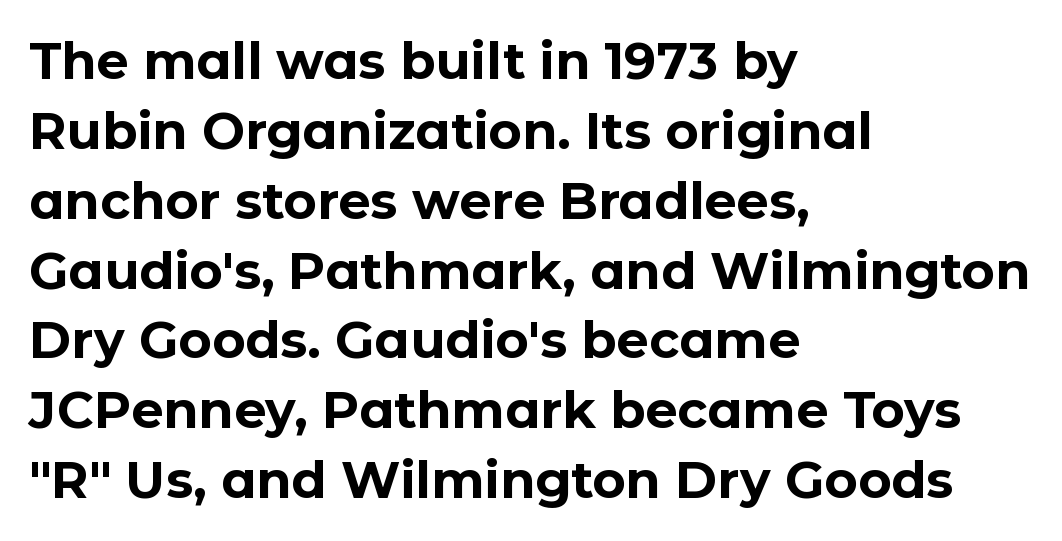
{"serif": "no", "italic": "no", "bold": "yes", "weight": "bold", "width": "normal", "stroke_contrast": "low", "x_height": "medium", "monospaced": "no", "underline": "no", "align": "left", "line_spacing": "normal", "line_spacing_ratio": 1.37, "letter_spacing": "normal", "letter_spacing_em": 0.0, "glyph_px": 51}
